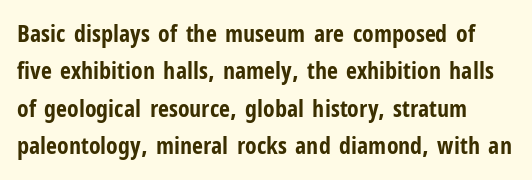
The image shows 24 px bold type, upright; set normal line spacing (1.56x), normal letter spacing, not underlined.
